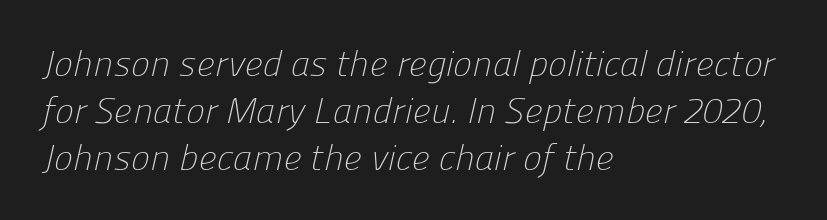
The passage shown is typeset with a sans-serif family. Proportional: the letters do not fall into vertical columns. This sample uses plain, unmodified letter spacing. A bare baseline throughout the passage. Weight class: somewhere from thin through regular.
